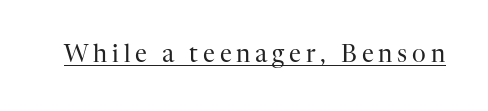
The image shows 24 px text type, upright; set unusually wide letter spacing (+0.2 em), underlined.
